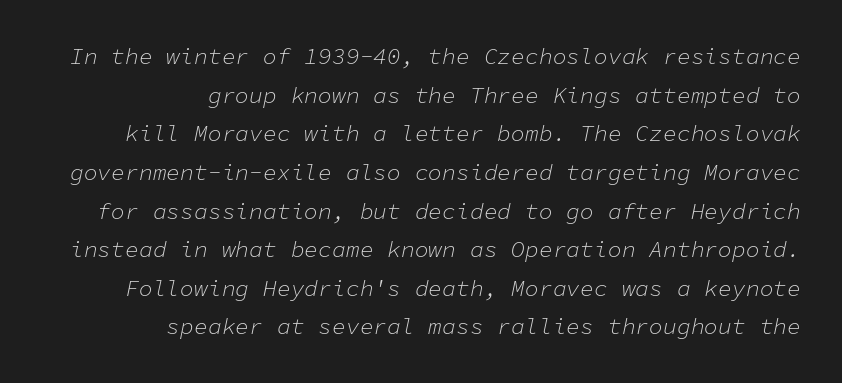
{"italic": "yes", "lean": "right", "slant_degrees": 11, "bold": "no", "underline": "no", "align": "right", "line_spacing": "normal", "line_spacing_ratio": 1.68, "letter_spacing": "normal", "letter_spacing_em": 0.0, "glyph_px": 23}
